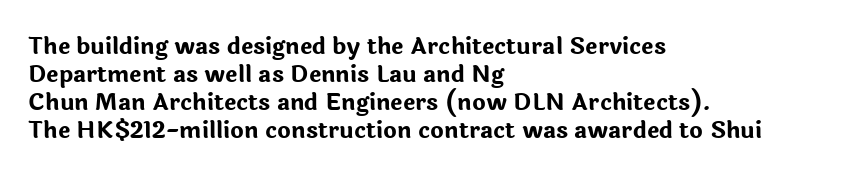
{"italic": "no", "bold": "yes", "underline": "no", "align": "left", "line_spacing_ratio": 1.22, "letter_spacing": "normal", "letter_spacing_em": 0.0, "glyph_px": 23}
